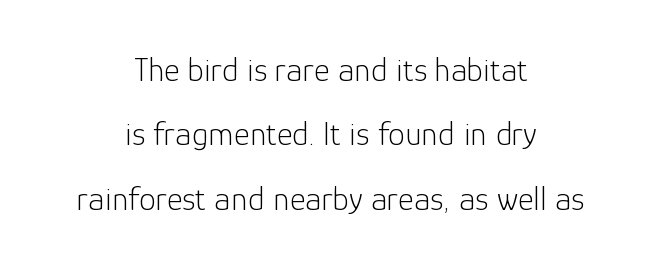
{"serif": "no", "italic": "no", "bold": "no", "weight": "light", "width": "normal", "stroke_contrast": "low", "x_height": "medium", "monospaced": "no", "underline": "no", "align": "center", "line_spacing_ratio": 1.89, "letter_spacing": "normal", "letter_spacing_em": 0.0, "glyph_px": 34}
